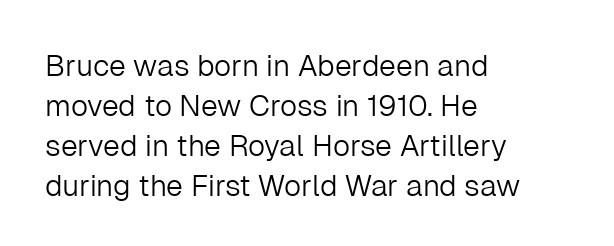
{"serif": "no", "italic": "no", "bold": "no", "weight": "light", "width": "normal", "stroke_contrast": "low", "x_height": "medium", "monospaced": "no", "underline": "no", "align": "left", "line_spacing": "normal", "line_spacing_ratio": 1.33, "letter_spacing": "normal", "letter_spacing_em": 0.0, "glyph_px": 30}
